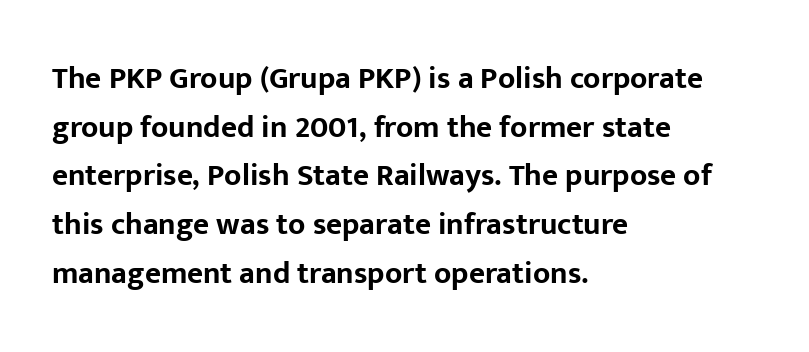
Decoration check: the copy has no underline. The face used here is proportionally spaced, like ordinary book or web type. The paragraph shown leans on its left margin. In terms of letterspacing, this is plain default setting. Leading matches the norm, producing a regular column. Unlike a traditional serif, this face leaves its strokes unadorned.
